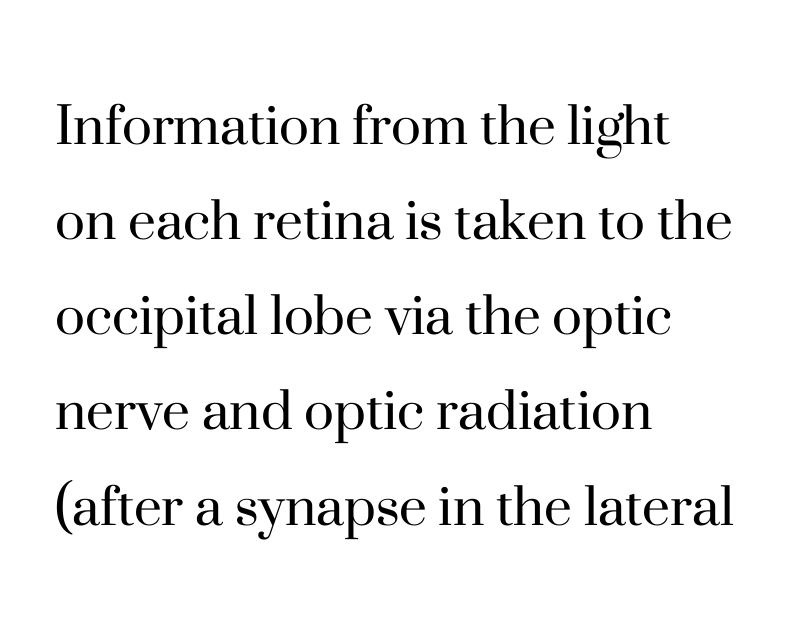
{"serif": "yes", "italic": "no", "bold": "no", "weight": "regular", "width": "normal", "stroke_contrast": "high", "x_height": "small", "monospaced": "no", "underline": "no", "align": "left", "line_spacing": "normal", "line_spacing_ratio": 1.51, "letter_spacing": "normal", "letter_spacing_em": 0.0, "glyph_px": 63}
